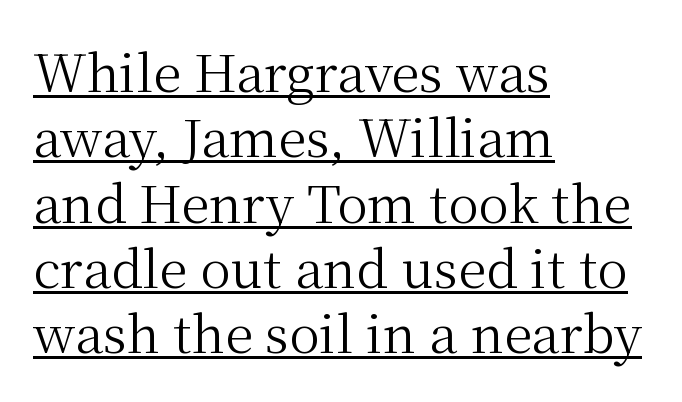
The image shows 51 px regular-weight serif type, upright; set left-aligned, normal line spacing (1.28x), normal letter spacing, underlined; medium stroke contrast and a medium x-height.
